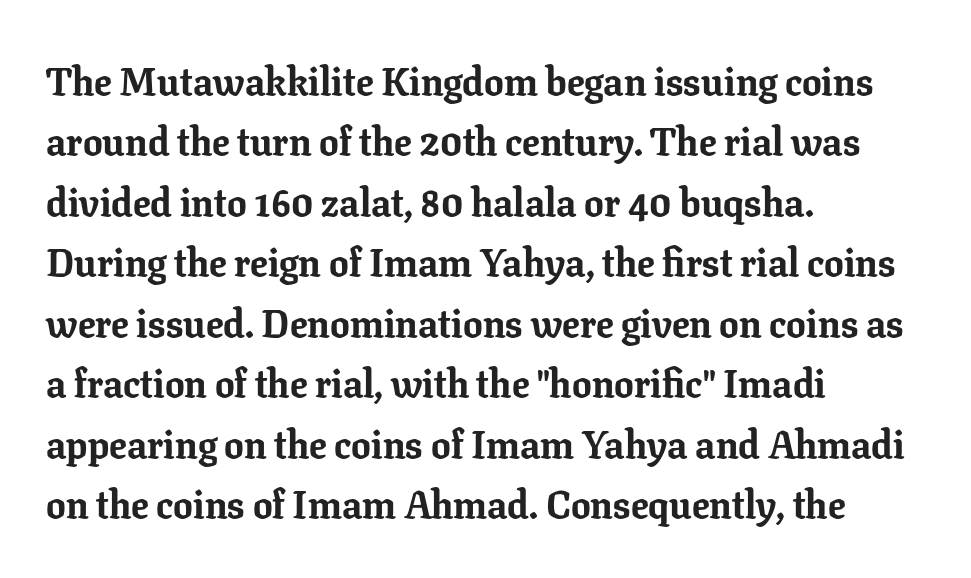
The image shows 39 px bold serif type, upright; set left-aligned, normal line spacing (1.55x), normal letter spacing, not underlined; low stroke contrast and a medium x-height.
